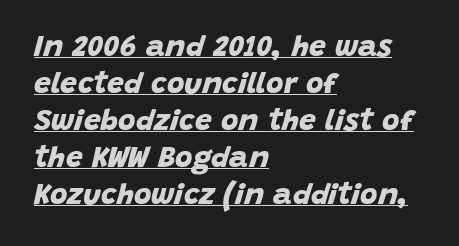
The image shows 30 px bold sans-serif type; set left-aligned, line spacing 1.23x, normal letter spacing, underlined; low stroke contrast and a large x-height.
